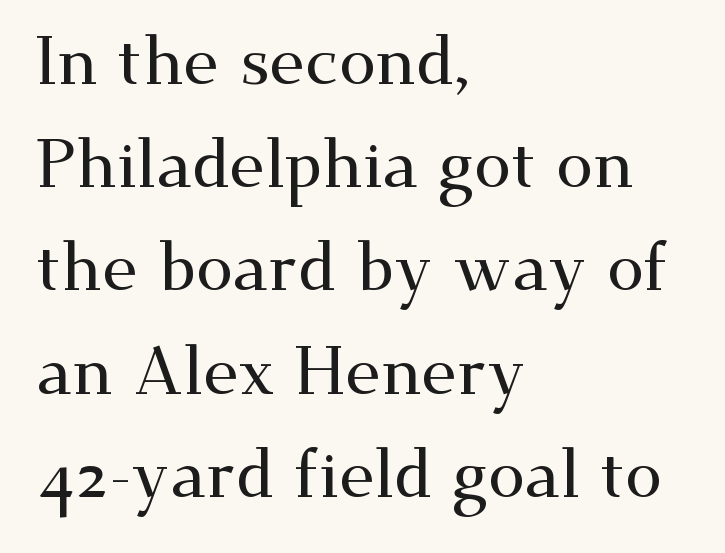
{"serif": "yes", "italic": "no", "width": "wide", "stroke_contrast": "medium", "x_height": "small", "monospaced": "no", "underline": "no", "align": "left", "line_spacing": "normal", "line_spacing_ratio": 1.54, "letter_spacing": "normal", "letter_spacing_em": 0.0, "glyph_px": 67}
